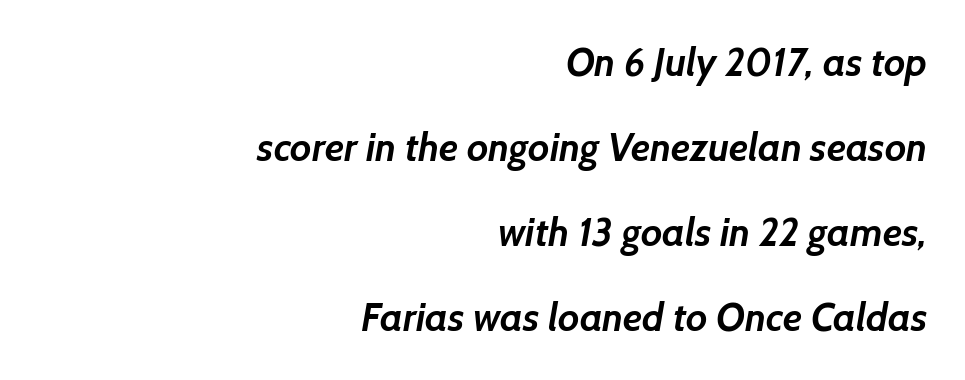
{"serif": "no", "bold": "yes", "weight": "semibold", "width": "normal", "stroke_contrast": "low", "x_height": "medium", "monospaced": "no", "underline": "no", "align": "right", "line_spacing": "loose", "line_spacing_ratio": 2.18, "letter_spacing": "normal", "letter_spacing_em": 0.0, "glyph_px": 39}
